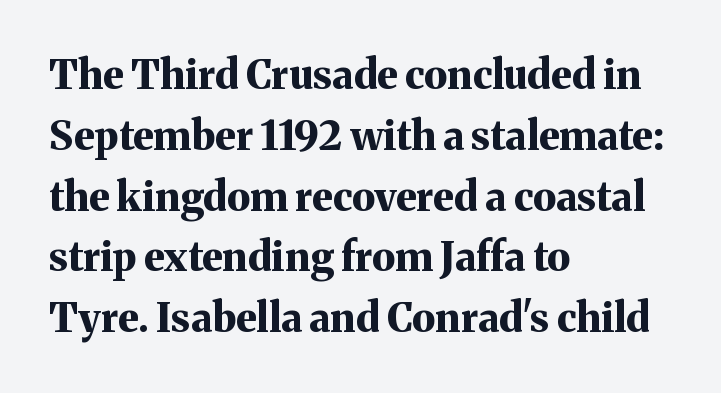
Q: Is the text bold? A: Yes.
Q: Is the text italic (slanted)? A: No, it is upright.
Q: Is the typeface a serif or a sans-serif typeface? A: Serif.
Q: Is the text underlined? A: No.
Q: How is the paragraph aligned? A: Left-aligned.
Q: Is the spacing between letters normal or unusually wide? A: Normal.
Q: Is the spacing between lines tight, normal or loose? A: Normal.
Q: Width (condensed, normal, or wide)? A: Normal.
Q: Stroke contrast? A: Medium.
Q: x-height? A: Medium.
Q: Monospaced? A: No.
